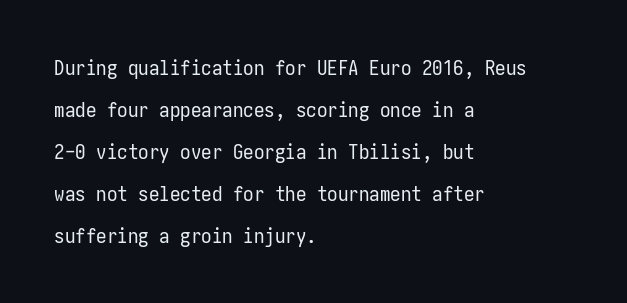
Nobody touched the tracking dial on this one. These lines stand farther apart than default settings would place them. Letters rest on an invisible, unmarked baseline. Notice how the passage keeps a crisp vertical edge on the left only. Compared with a typical body face, this is equally light or lighter still. Upright lettering throughout.
